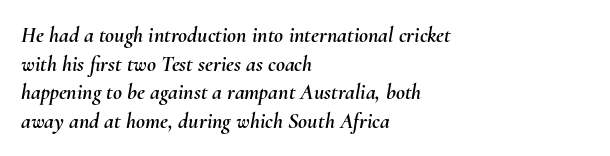
Q: Is the text italic (slanted)? A: Yes, it leans right by about 10 degrees.
Q: Is the text underlined? A: No.
Q: How is the paragraph aligned? A: Left-aligned.
Q: Is the spacing between letters normal or unusually wide? A: Normal.
Q: Is the spacing between lines tight, normal or loose? A: Normal.
